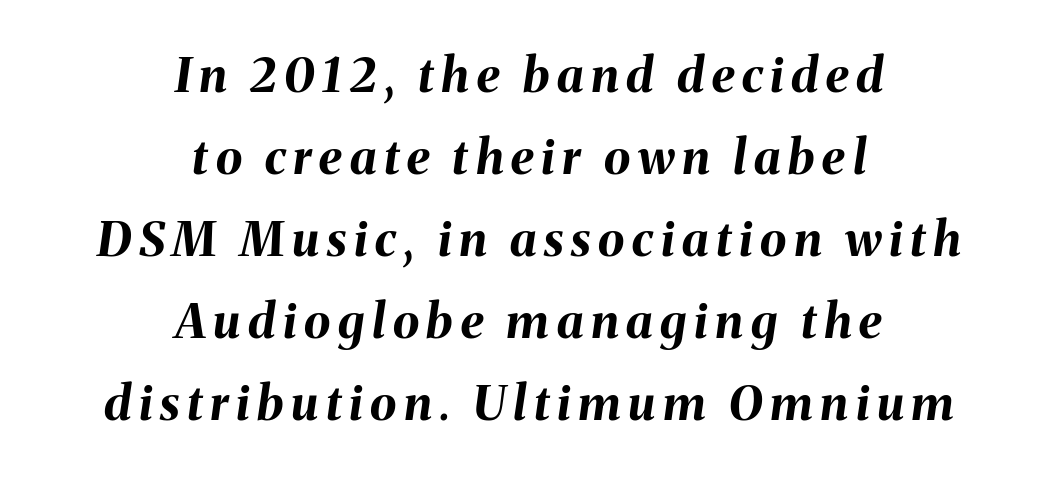
The image shows 48 px bold type, italic (leaning right); set centered, line spacing 1.71x, not underlined; medium stroke contrast and a medium x-height.
